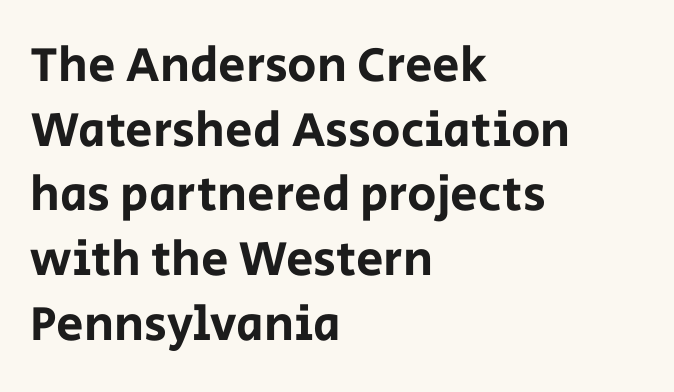
Q: Is the text italic (slanted)? A: No, it is upright.
Q: Is the typeface a serif or a sans-serif typeface? A: Sans-serif.
Q: Is the text underlined? A: No.
Q: How is the paragraph aligned? A: Left-aligned.
Q: Is the spacing between letters normal or unusually wide? A: Normal.
Q: Is the spacing between lines tight, normal or loose? A: Normal.
Q: Width (condensed, normal, or wide)? A: Normal.
Q: Stroke contrast? A: Low.
Q: x-height? A: Large.
Q: Monospaced? A: No.
